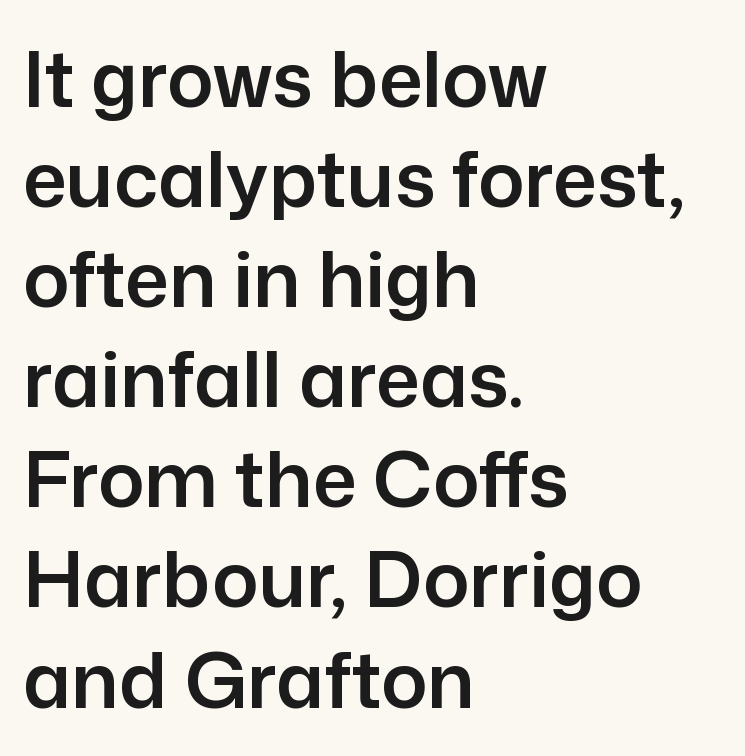
Q: Is the text italic (slanted)? A: No, it is upright.
Q: Is the typeface a serif or a sans-serif typeface? A: Sans-serif.
Q: Is the text underlined? A: No.
Q: How is the paragraph aligned? A: Left-aligned.
Q: Is the spacing between letters normal or unusually wide? A: Normal.
Q: Is the spacing between lines tight, normal or loose? A: Normal.
Q: Width (condensed, normal, or wide)? A: Normal.
Q: Stroke contrast? A: Low.
Q: x-height? A: Medium.
Q: Monospaced? A: No.
